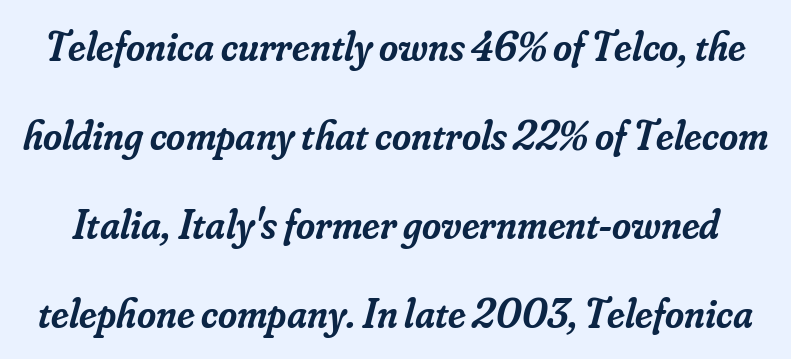
The image shows 41 px semibold serif type, italic (leaning right); set loose line spacing (2.17x), normal letter spacing, not underlined; low stroke contrast and a small x-height.
